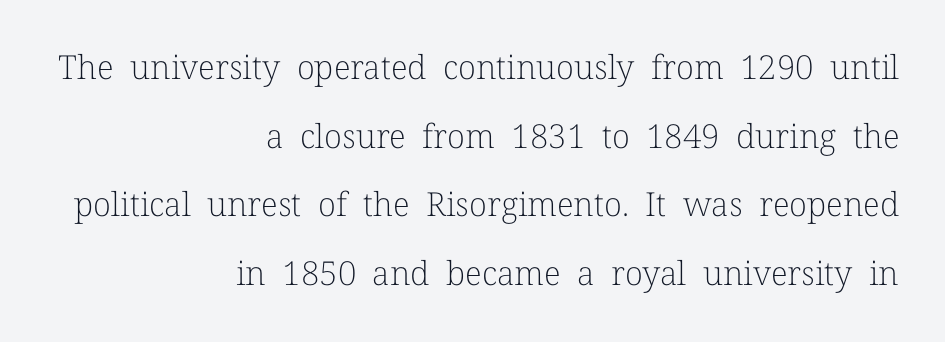
The axis of the letterforms is exactly vertical. The type family on display is of the serif kind. The letterforms sit shoulder to shoulder at normal distance. Stroke mass is kept to a normal reading level or below. The lines in this sample share a right terminus and differ only in where they begin.
